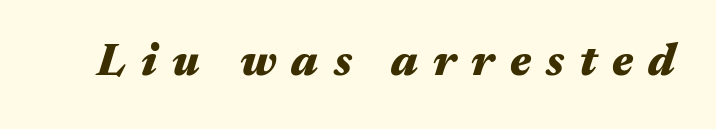
The characters look thick and weighty, a clear bold. Quick note: underline off. The gaps between neighbouring characters are conspicuously large. The letters advance in unequal steps, a hallmark of proportional type. The typography opts for an oblique posture over an upright one.
